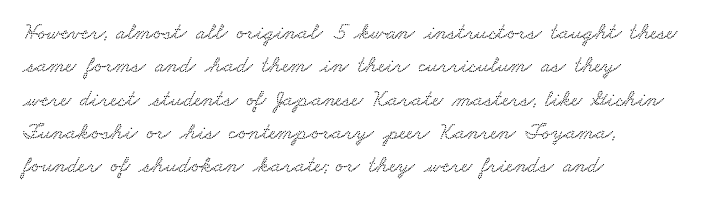
{"underline": "no", "align": "left", "line_spacing": "normal", "line_spacing_ratio": 1.45, "letter_spacing": "normal", "letter_spacing_em": 0.0, "glyph_px": 23}
